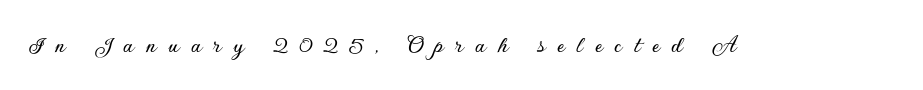
The image shows 26 px text type; set unusually wide letter spacing (+0.45 em), not underlined.
